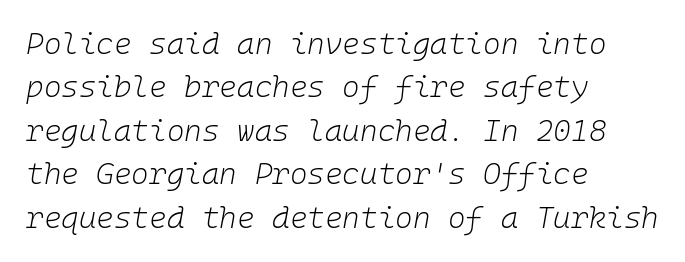
This sample uses an oblique cut, with every glyph tilted off the vertical. Honestly, the letter spacing is just normal — you wouldn't notice it. No letter is thick-stroked: the sample isn't bold. Each letter, wide or thin by design, is forced into the same width here. A normal amount of white space separates one row of letters from the next. Quick note: underline off.
